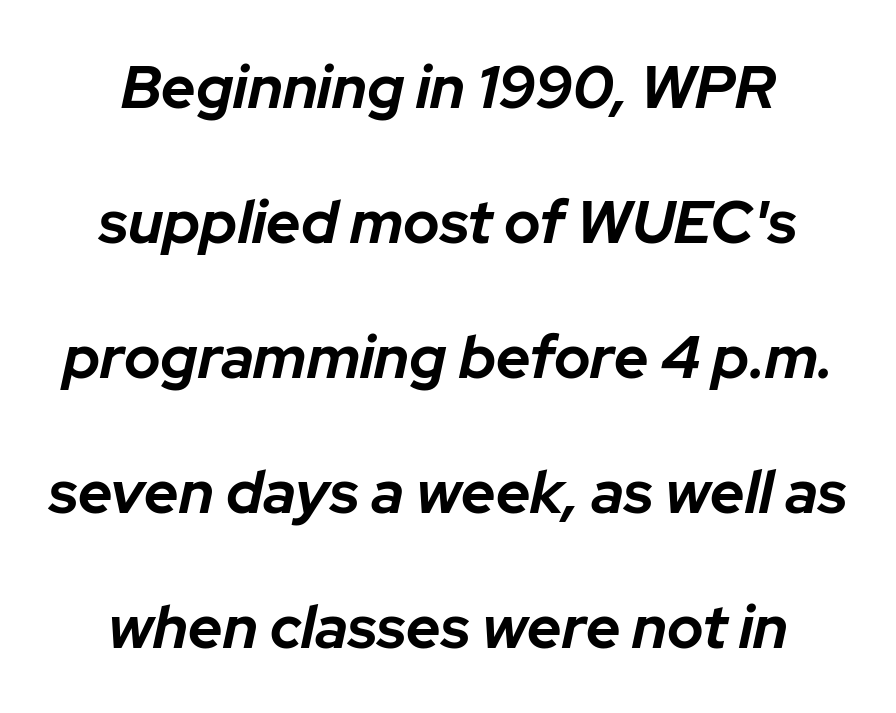
Q: Is the text bold? A: Yes.
Q: Is the text italic (slanted)? A: Yes, it leans right by about 12 degrees.
Q: Is the text underlined? A: No.
Q: How is the paragraph aligned? A: Centered.
Q: Is the spacing between letters normal or unusually wide? A: Normal.
Q: Is the spacing between lines tight, normal or loose? A: Loose.
Q: Width (condensed, normal, or wide)? A: Normal.
Q: Stroke contrast? A: Low.
Q: x-height? A: Medium.
Q: Monospaced? A: No.
